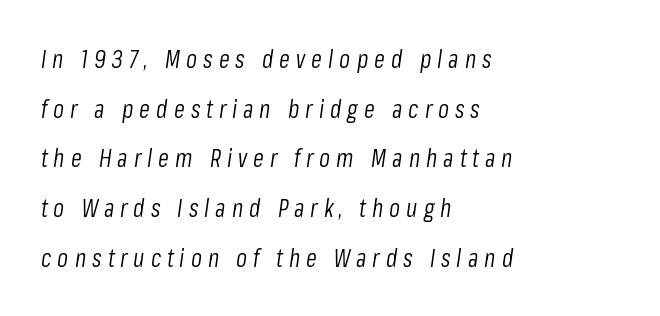
{"italic": "yes", "lean": "right", "slant_degrees": 8, "bold": "no", "underline": "no", "align": "left", "line_spacing": "loose", "line_spacing_ratio": 1.99, "letter_spacing": "wide", "letter_spacing_em": 0.24, "glyph_px": 25}
